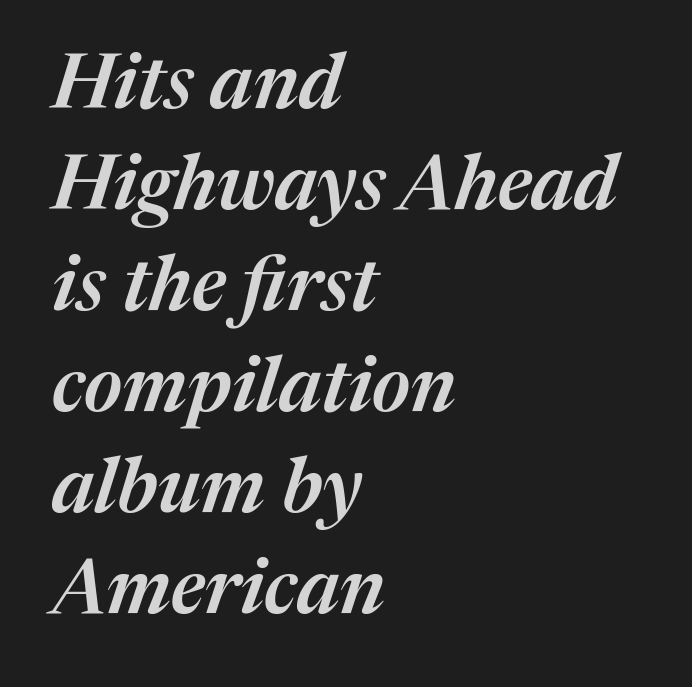
{"italic": "yes", "lean": "right", "slant_degrees": 17, "bold": "semi", "weight": "semibold", "width": "normal", "stroke_contrast": "medium", "x_height": "medium", "monospaced": "no", "underline": "no", "align": "left", "line_spacing": "normal", "line_spacing_ratio": 1.33, "letter_spacing": "normal", "letter_spacing_em": 0.0, "glyph_px": 76}
